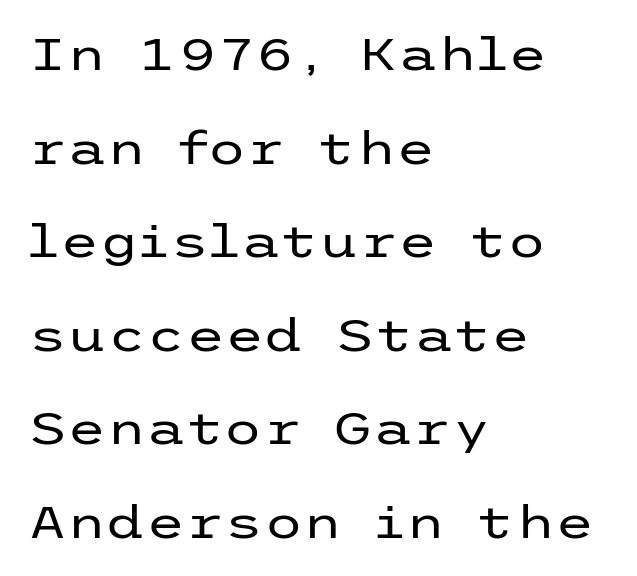
Q: Is the text bold? A: No.
Q: Is the text italic (slanted)? A: No, it is upright.
Q: Is the typeface a serif or a sans-serif typeface? A: Sans-serif.
Q: Is the text underlined? A: No.
Q: How is the paragraph aligned? A: Left-aligned.
Q: Is the spacing between letters normal or unusually wide? A: Normal.
Q: Is the spacing between lines tight, normal or loose? A: Loose.
Q: Width (condensed, normal, or wide)? A: Wide.
Q: Stroke contrast? A: Low.
Q: x-height? A: Medium.
